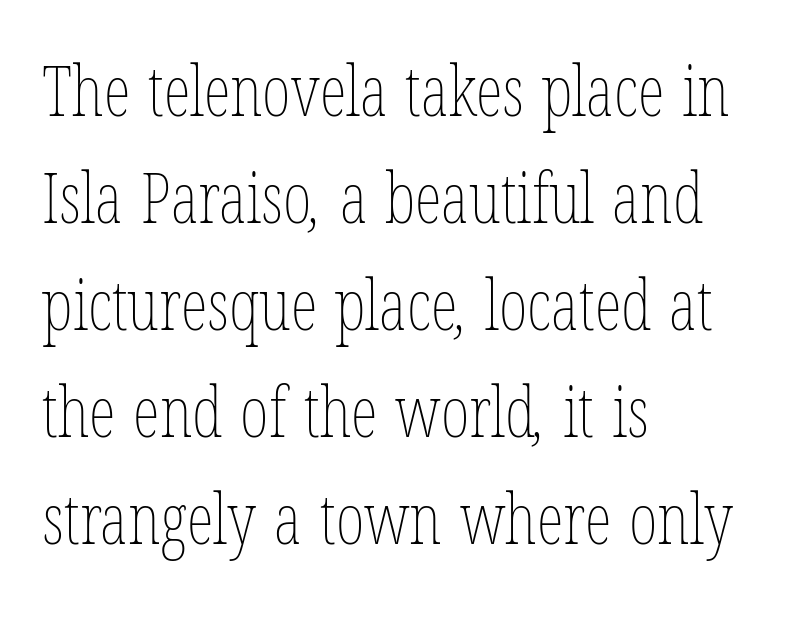
{"bold": "no", "weight": "thin", "width": "condensed", "stroke_contrast": "low", "x_height": "medium", "monospaced": "no", "underline": "no", "align": "left", "line_spacing": "normal", "line_spacing_ratio": 1.55, "letter_spacing": "normal", "letter_spacing_em": 0.0, "glyph_px": 69}
